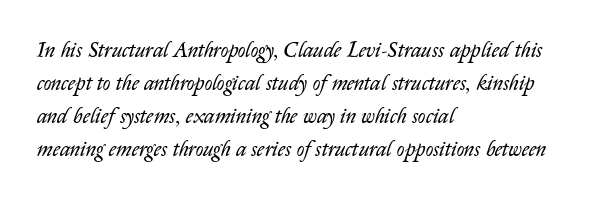
The image shows 21 px text type, italic (leaning right); set left-aligned, normal line spacing (1.57x), normal letter spacing, not underlined.
